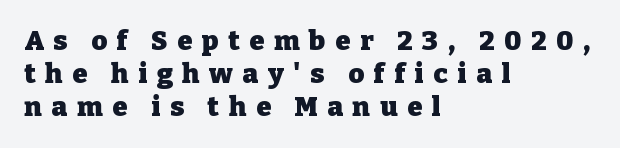
{"italic": "no", "bold": "yes", "underline": "no", "align": "left", "line_spacing_ratio": 1.22, "letter_spacing": "wide", "letter_spacing_em": 0.36, "glyph_px": 27}
